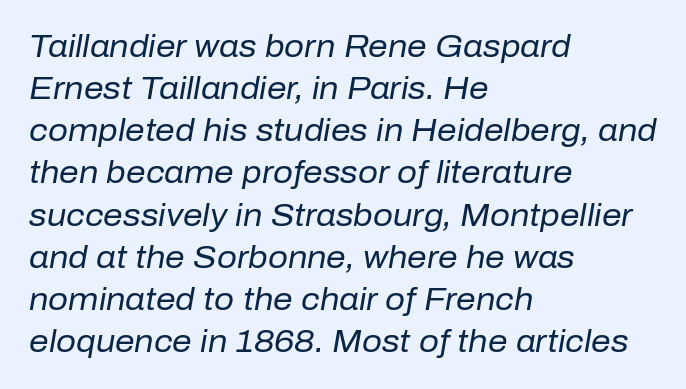
{"italic": "yes", "lean": "right", "slant_degrees": 10, "bold": "no", "weight": "regular", "width": "normal", "stroke_contrast": "low", "x_height": "medium", "monospaced": "no", "underline": "no", "align": "left", "line_spacing": "normal", "line_spacing_ratio": 1.36, "letter_spacing": "normal", "letter_spacing_em": 0.0, "glyph_px": 31}
